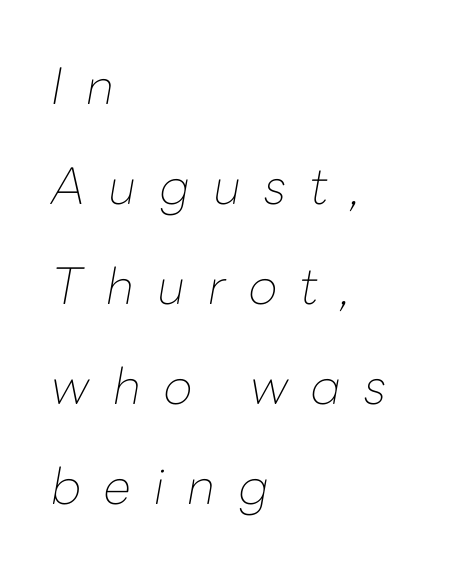
Q: Is the text bold? A: No.
Q: Is the text italic (slanted)? A: Yes, it leans right by about 10 degrees.
Q: Is the text underlined? A: No.
Q: How is the paragraph aligned? A: Left-aligned.
Q: Is the spacing between letters normal or unusually wide? A: Unusually wide.
Q: Is the spacing between lines tight, normal or loose? A: Loose.
Q: Width (condensed, normal, or wide)? A: Normal.
Q: Stroke contrast? A: Low.
Q: x-height? A: Medium.
Q: Monospaced? A: No.
